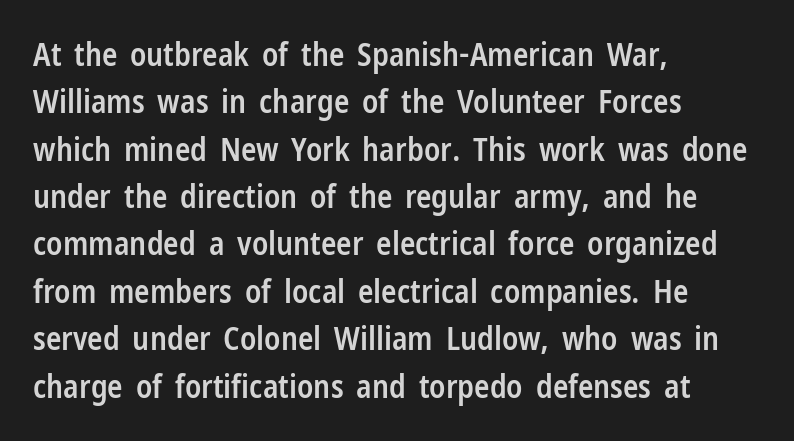
Q: Is the text bold? A: Semi-bold.
Q: Is the text italic (slanted)? A: No, it is upright.
Q: Is the typeface a serif or a sans-serif typeface? A: Sans-serif.
Q: Is the text underlined? A: No.
Q: How is the paragraph aligned? A: Left-aligned.
Q: Is the spacing between letters normal or unusually wide? A: Normal.
Q: Is the spacing between lines tight, normal or loose? A: Normal.
Q: Width (condensed, normal, or wide)? A: Condensed.
Q: Stroke contrast? A: Low.
Q: x-height? A: Medium.
Q: Monospaced? A: No.
